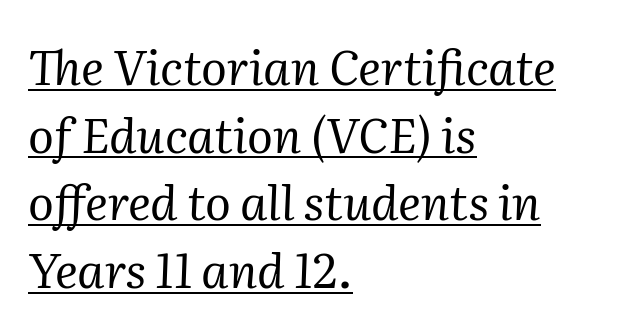
Q: Is the text bold? A: No.
Q: Is the text italic (slanted)? A: Yes, it leans right by about 2 degrees.
Q: Is the typeface a serif or a sans-serif typeface? A: Serif.
Q: Is the text underlined? A: Yes.
Q: How is the paragraph aligned? A: Left-aligned.
Q: Is the spacing between letters normal or unusually wide? A: Normal.
Q: Is the spacing between lines tight, normal or loose? A: Normal.
Q: Width (condensed, normal, or wide)? A: Normal.
Q: Stroke contrast? A: Medium.
Q: x-height? A: Medium.
Q: Monospaced? A: No.
